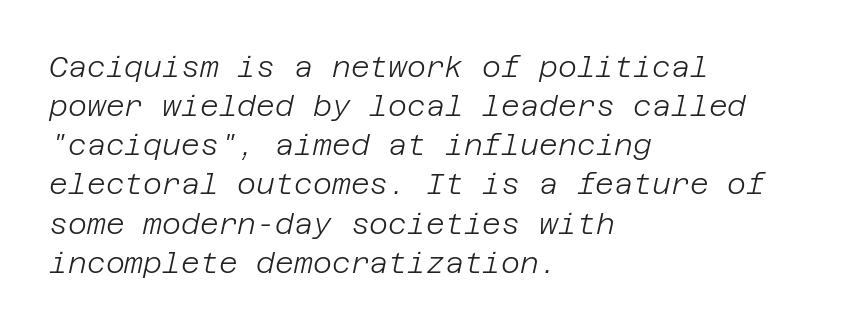
{"italic": "yes", "lean": "right", "slant_degrees": 12, "bold": "no", "weight": "light", "width": "normal", "stroke_contrast": "low", "x_height": "large", "underline": "no", "align": "left", "line_spacing": "normal", "line_spacing_ratio": 1.35, "letter_spacing": "normal", "letter_spacing_em": 0.0, "glyph_px": 29}
